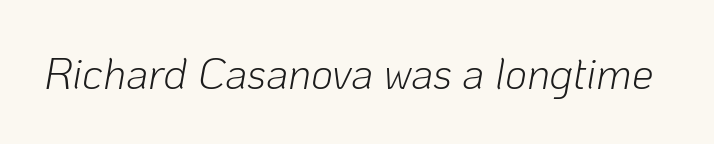
{"italic": "yes", "lean": "right", "slant_degrees": 10, "bold": "no", "weight": "light", "width": "normal", "stroke_contrast": "low", "x_height": "medium", "monospaced": "no", "underline": "no", "letter_spacing": "normal", "letter_spacing_em": 0.0, "glyph_px": 43}
